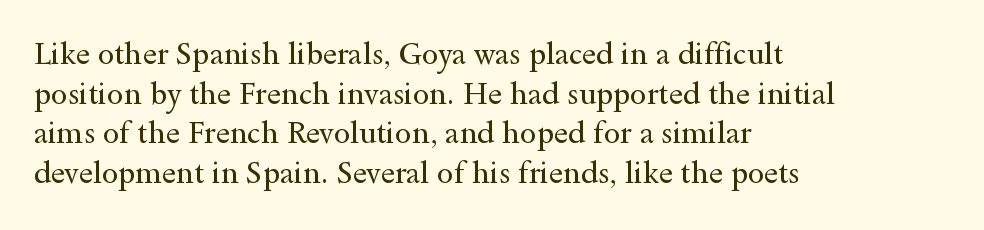
{"serif": "yes", "italic": "no", "bold": "no", "weight": "regular", "width": "wide", "x_height": "small", "monospaced": "no", "underline": "no", "align": "left", "line_spacing": "normal", "line_spacing_ratio": 1.32, "letter_spacing": "normal", "letter_spacing_em": 0.0, "glyph_px": 30}
